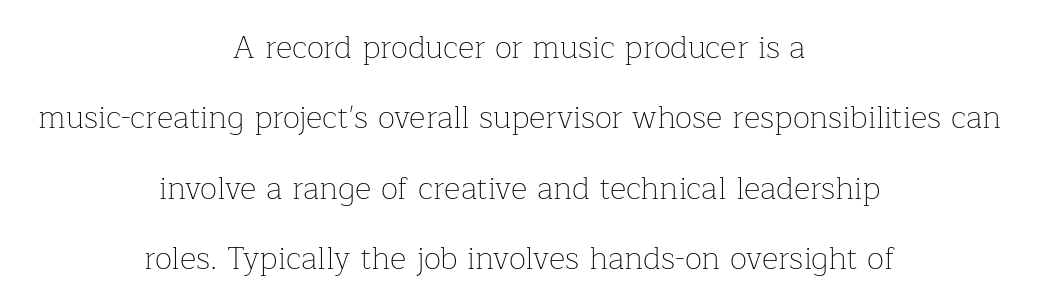
{"serif": "yes", "italic": "no", "bold": "no", "weight": "thin", "width": "normal", "stroke_contrast": "low", "x_height": "medium", "monospaced": "no", "underline": "no", "align": "center", "line_spacing": "loose", "line_spacing_ratio": 2.2, "letter_spacing": "normal", "letter_spacing_em": 0.0, "glyph_px": 32}
